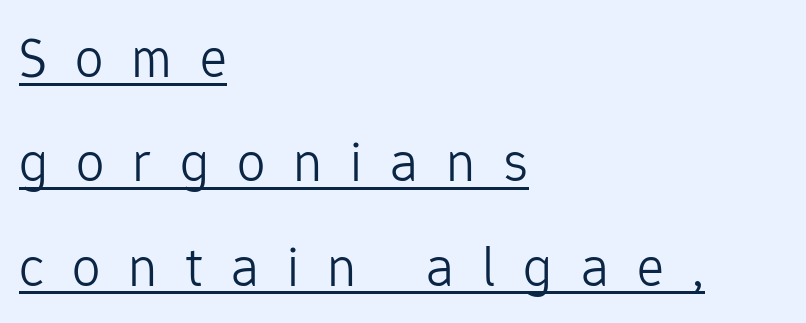
Upright lettering throughout. A typographer would call this underscored text. To sum up the face: it is a sans, with no serifs. The rendering uses natural spacing where letterforms have individual widths. How are the letters spaced? Widely, with obvious added tracking.
